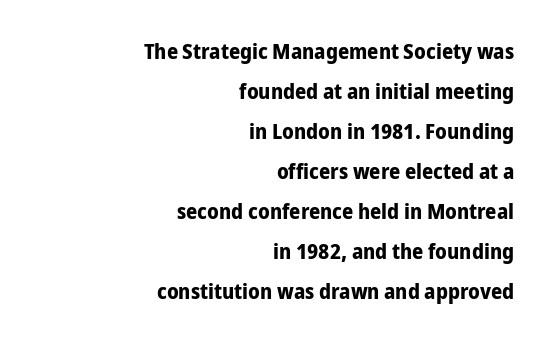
Q: Is the text bold? A: Yes.
Q: Is the text italic (slanted)? A: No, it is upright.
Q: Is the text underlined? A: No.
Q: How is the paragraph aligned? A: Right-aligned.
Q: Is the spacing between letters normal or unusually wide? A: Normal.
